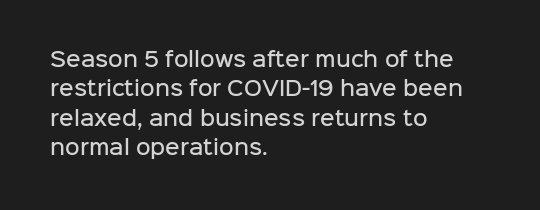
Q: Is the text bold? A: Semi-bold.
Q: Is the text italic (slanted)? A: No, it is upright.
Q: Is the text underlined? A: No.
Q: How is the paragraph aligned? A: Left-aligned.
Q: Is the spacing between letters normal or unusually wide? A: Normal.
Q: Is the spacing between lines tight, normal or loose? A: Normal.
